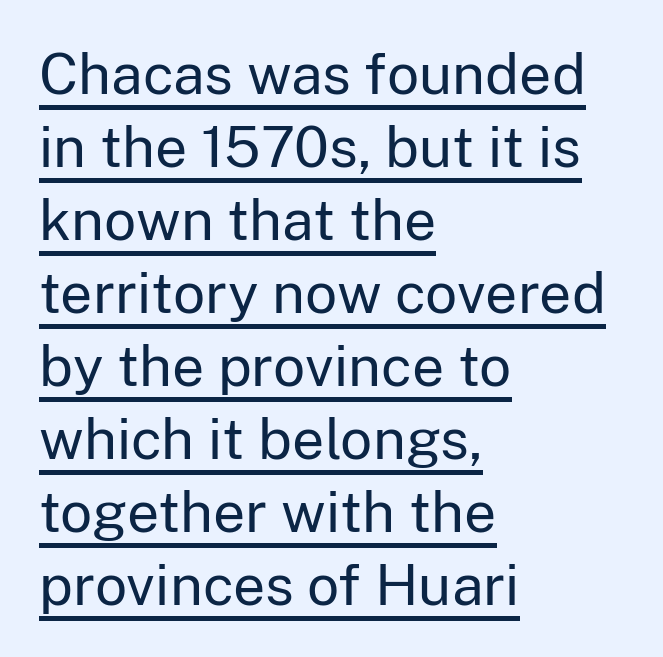
{"serif": "no", "italic": "no", "bold": "no", "weight": "regular", "width": "normal", "stroke_contrast": "low", "x_height": "medium", "monospaced": "no", "underline": "yes", "align": "left", "line_spacing": "normal", "line_spacing_ratio": 1.28, "letter_spacing": "normal", "letter_spacing_em": 0.0, "glyph_px": 57}
